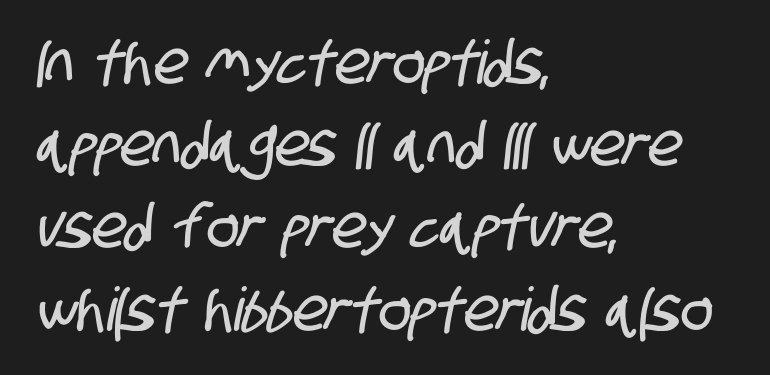
{"serif": "no", "width": "condensed", "stroke_contrast": "low", "x_height": "large", "monospaced": "no", "underline": "no", "align": "left", "line_spacing": "normal", "line_spacing_ratio": 1.37, "letter_spacing": "normal", "letter_spacing_em": 0.0, "glyph_px": 60}
